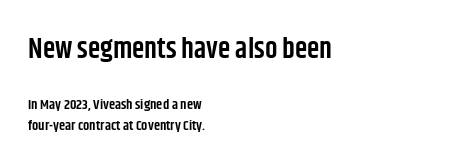
The rendering anchors every line to the left-hand side. The tracking reads as untouched default to a designer's eye. Line spacing here is normal. The font's upright variant was chosen for this text. Weight: semibold (demi).
